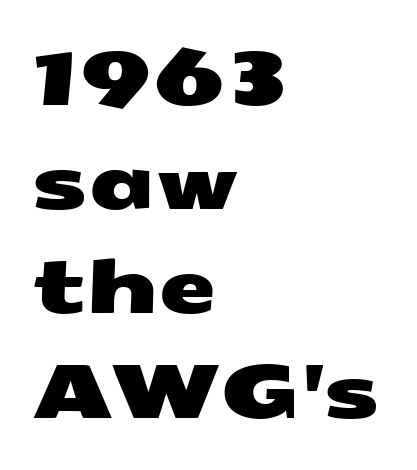
Do the characters align in a grid? No, the font is proportional. Check where the strokes stop: nothing finishes them off — pure sans. The strip under each line holds only bare page. If you measured baseline to baseline, you'd find a middling distance. You could call the tracking neutral — neither tight nor loose.
